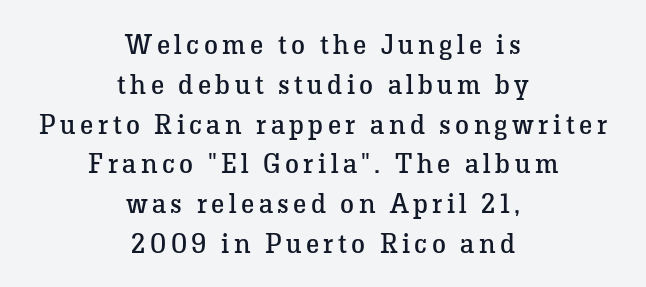
The image shows 28 px regular-weight serif type, upright; set centered, normal line spacing (1.42x), not underlined; low stroke contrast and a medium x-height.
